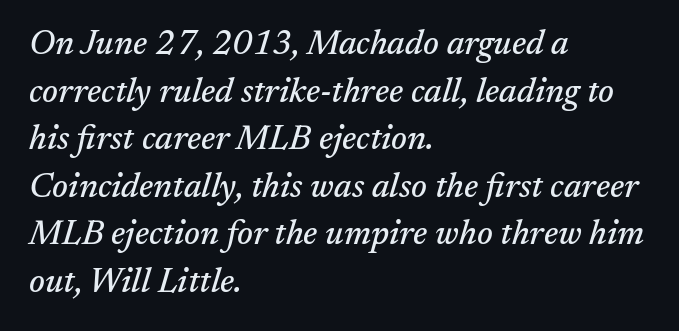
The image shows 34 px serif type, italic (leaning right); set left-aligned, normal line spacing (1.4x), normal letter spacing, not underlined; medium stroke contrast and a medium x-height.
